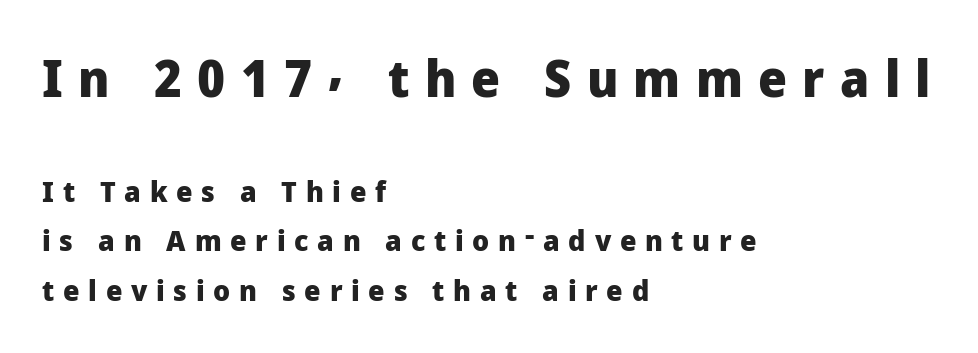
The image shows 51 px heavy sans-serif type, upright; set left-aligned, line spacing 1.72x, unusually wide letter spacing (+0.3 em), not underlined; the first (top) block is 1.76x larger; low stroke contrast and a medium x-height.
